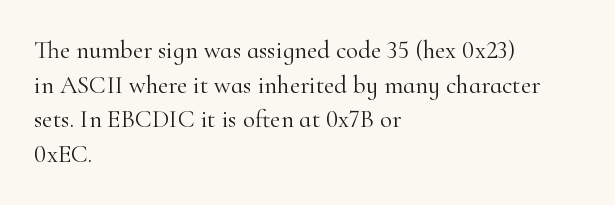
The letters stand straight up with perfectly vertical stems. The typesetter chose a ragged-right arrangement here. What's the leading like? Ordinary, nothing unusual. Nothing unusual about the tracking: characters are spaced as the font intends. Is the stroke heavy? The answer is a plain regular-or-lighter.
